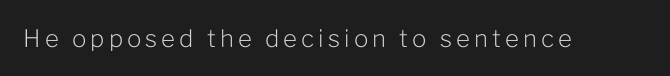
Only glyphs here, with clear space below each row. Posture: upright roman. The font is comparable to plain body text, perhaps lighter.
